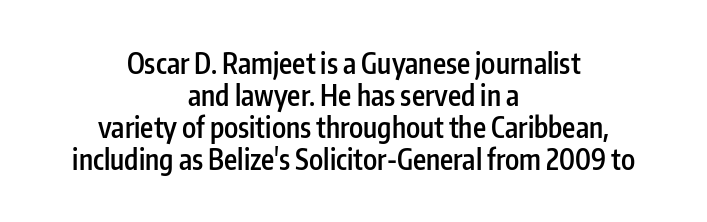
The passage is arranged like a title page — every line centered. These lines carry some extra weight — a demibold, not a full bold. The lettering holds an erect, upright posture throughout. Words float on clear page, feet unadorned. Type style note: lacks serifs.
